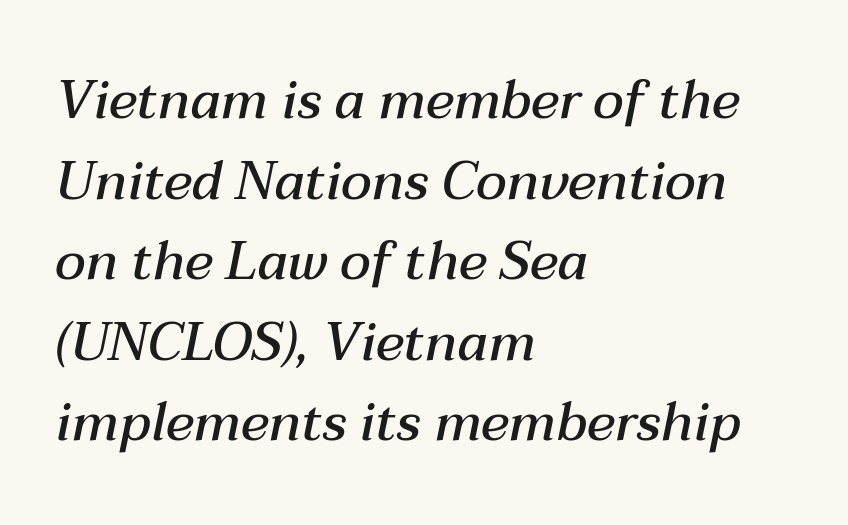
Q: Is the text bold? A: Semi-bold.
Q: Is the text italic (slanted)? A: Yes, it leans right by about 12 degrees.
Q: Is the text underlined? A: No.
Q: How is the paragraph aligned? A: Left-aligned.
Q: Is the spacing between letters normal or unusually wide? A: Normal.
Q: Is the spacing between lines tight, normal or loose? A: Normal.
Q: Width (condensed, normal, or wide)? A: Normal.
Q: Stroke contrast? A: Medium.
Q: x-height? A: Medium.
Q: Monospaced? A: No.
